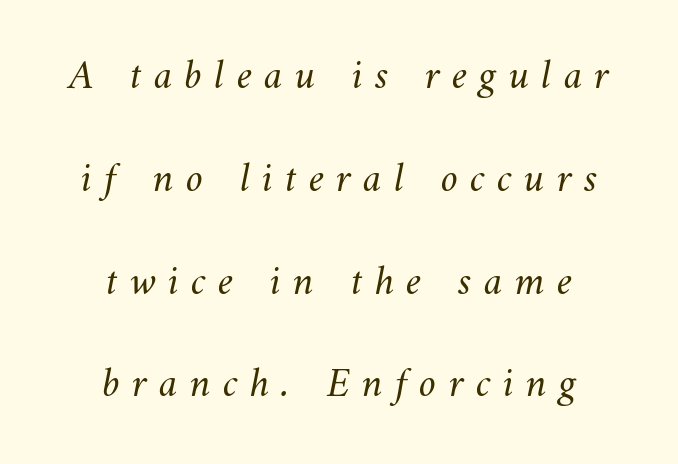
The image shows 43 px light type; set centered, loose line spacing (2.39x), unusually wide letter spacing (+0.28 em), not underlined; medium stroke contrast and a small x-height.
